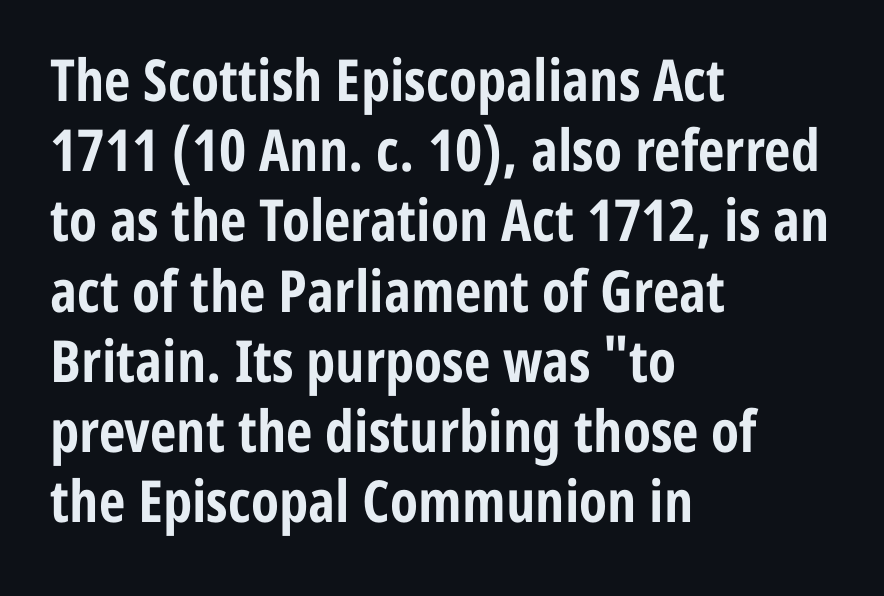
Q: Is the text bold? A: Yes.
Q: Is the text italic (slanted)? A: No, it is upright.
Q: Is the typeface a serif or a sans-serif typeface? A: Sans-serif.
Q: Is the text underlined? A: No.
Q: How is the paragraph aligned? A: Left-aligned.
Q: Is the spacing between letters normal or unusually wide? A: Normal.
Q: Width (condensed, normal, or wide)? A: Condensed.
Q: Stroke contrast? A: Low.
Q: x-height? A: Medium.
Q: Monospaced? A: No.
